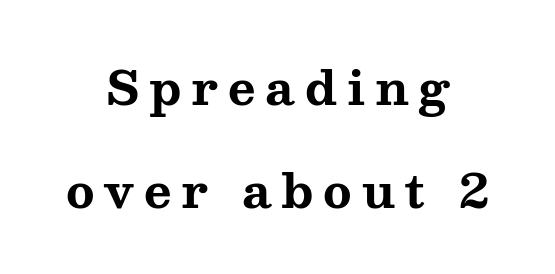
Q: Is the text bold? A: Yes.
Q: Is the text italic (slanted)? A: No, it is upright.
Q: Is the typeface a serif or a sans-serif typeface? A: Serif.
Q: Is the text underlined? A: No.
Q: How is the paragraph aligned? A: Centered.
Q: Is the spacing between letters normal or unusually wide? A: Unusually wide.
Q: Is the spacing between lines tight, normal or loose? A: Loose.
Q: Width (condensed, normal, or wide)? A: Wide.
Q: Stroke contrast? A: Medium.
Q: x-height? A: Medium.
Q: Monospaced? A: No.
